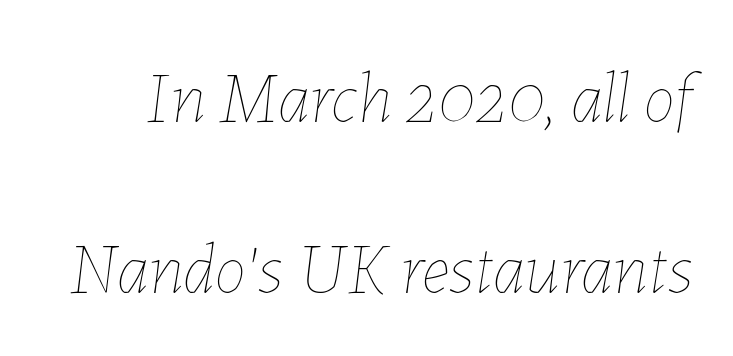
Stem width sits at or under what a default text font uses. The designer dialed line spacing up above the default. Emphasis-style slanted type is in use. Default kerning and tracking; the words read as compact shapes. Varying glyph widths throughout — classic text-font behaviour. The string is rendered with underlining switched off.
